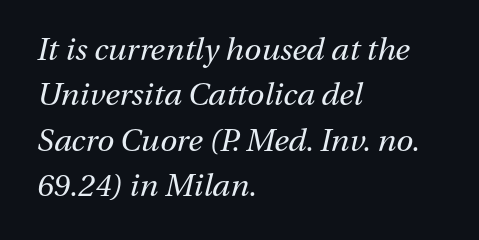
The image shows 31 px regular-weight type, italic (leaning right); set left-aligned, normal line spacing (1.46x), normal letter spacing, not underlined; medium stroke contrast and a medium x-height.
